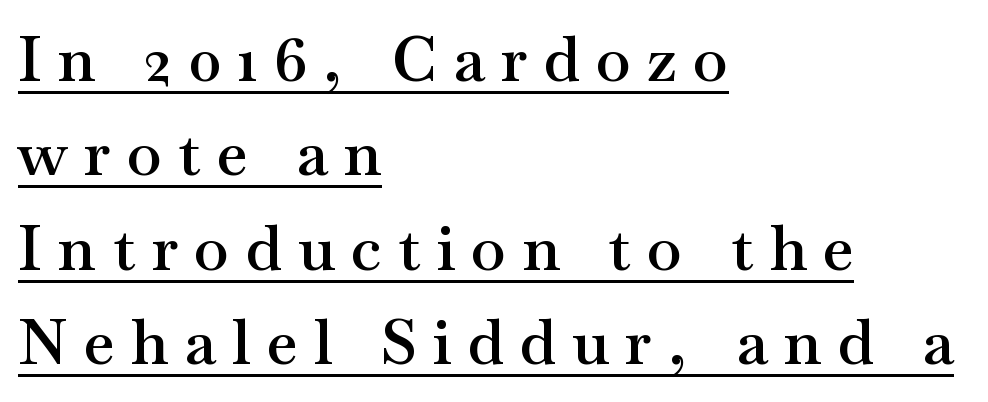
{"serif": "yes", "italic": "no", "bold": "semi", "weight": "semibold", "width": "wide", "stroke_contrast": "medium", "x_height": "small", "monospaced": "no", "underline": "yes", "align": "left", "line_spacing": "normal", "line_spacing_ratio": 1.5, "letter_spacing": "wide", "letter_spacing_em": 0.26, "glyph_px": 63}
